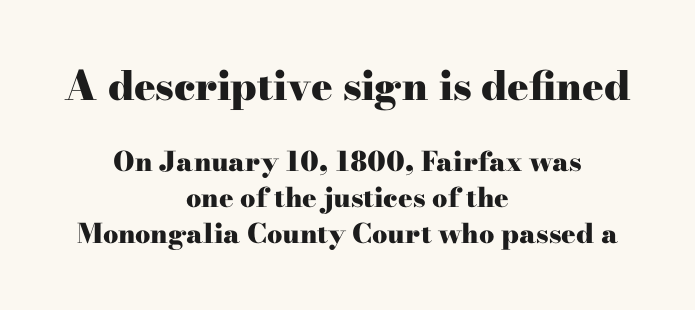
{"serif": "yes", "italic": "no", "bold": "yes", "weight": "heavy", "width": "wide", "stroke_contrast": "high", "x_height": "small", "monospaced": "no", "underline": "no", "align": "center", "line_spacing": "normal", "line_spacing_ratio": 1.33, "letter_spacing": "normal", "letter_spacing_em": 0.0, "larger_block": "first", "size_ratio": 1.48, "glyph_px": 40}
